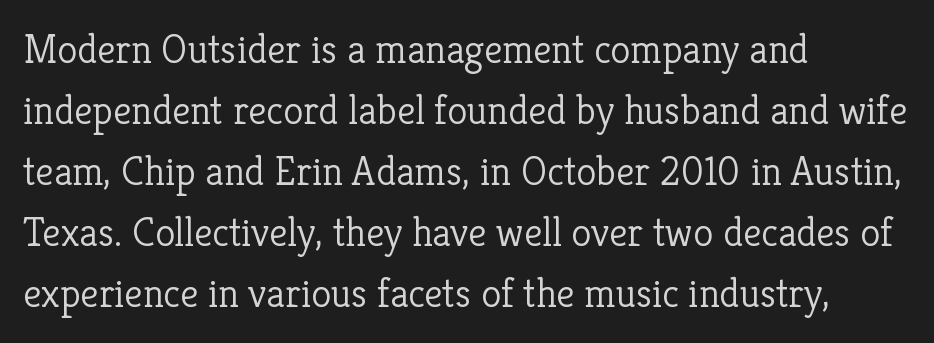
The image shows 41 px light serif type, upright; set left-aligned, normal line spacing (1.49x), normal letter spacing, not underlined; low stroke contrast and a medium x-height.
